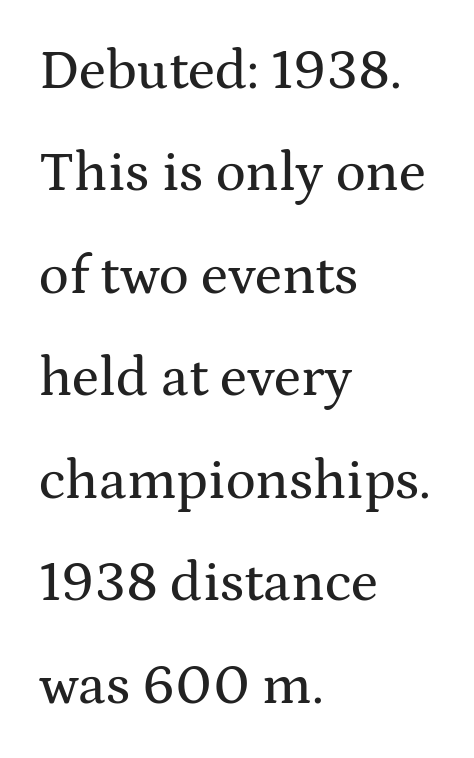
Q: Is the text italic (slanted)? A: No, it is upright.
Q: Is the typeface a serif or a sans-serif typeface? A: Serif.
Q: Is the text underlined? A: No.
Q: How is the paragraph aligned? A: Left-aligned.
Q: Is the spacing between letters normal or unusually wide? A: Normal.
Q: Width (condensed, normal, or wide)? A: Wide.
Q: Stroke contrast? A: Medium.
Q: x-height? A: Medium.
Q: Monospaced? A: No.
